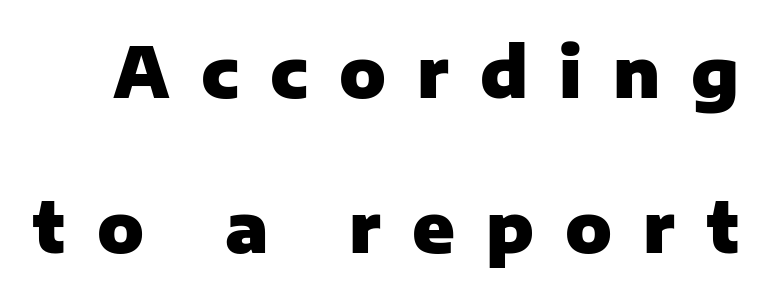
Is this a fixed-width face? No — the glyphs have proportional, varying widths. Vertically, the passage feels expansive, rows floating well apart. Quick note: not italic, upright. Lines of text with bare space underneath. Thick stems and heavy bowls — unmistakably bold.
